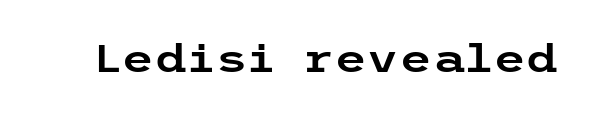
{"serif": "no", "italic": "no", "width": "wide", "stroke_contrast": "low", "x_height": "medium", "underline": "no", "letter_spacing": "normal", "letter_spacing_em": 0.0, "glyph_px": 38}
